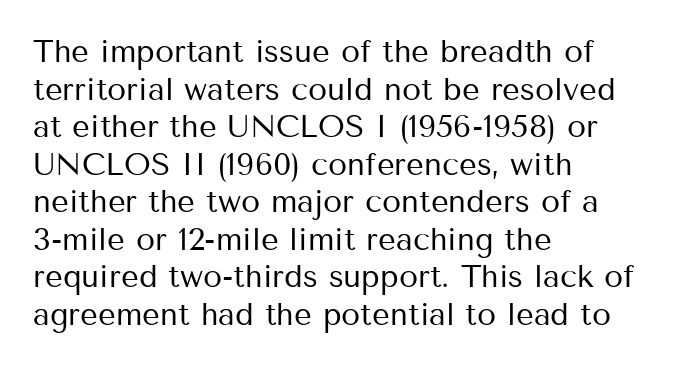
Q: Is the text bold? A: No.
Q: Is the text italic (slanted)? A: No, it is upright.
Q: Is the typeface a serif or a sans-serif typeface? A: Sans-serif.
Q: Is the text underlined? A: No.
Q: How is the paragraph aligned? A: Left-aligned.
Q: Is the spacing between letters normal or unusually wide? A: Normal.
Q: Width (condensed, normal, or wide)? A: Normal.
Q: Stroke contrast? A: Medium.
Q: x-height? A: Medium.
Q: Monospaced? A: No.
